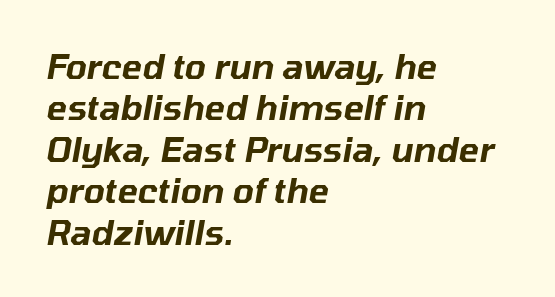
{"italic": "yes", "lean": "right", "slant_degrees": 10, "width": "normal", "stroke_contrast": "low", "x_height": "medium", "monospaced": "no", "underline": "no", "align": "left", "line_spacing_ratio": 1.22, "letter_spacing": "normal", "letter_spacing_em": 0.0, "glyph_px": 34}
